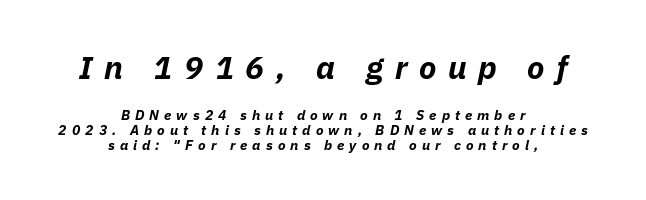
The image shows 32 px bold type, italic (leaning right); set centered, tight line spacing (1.05x), unusually wide letter spacing (+0.36 em), not underlined; the first (top) block is 2.29x larger; low stroke contrast and a medium x-height.
